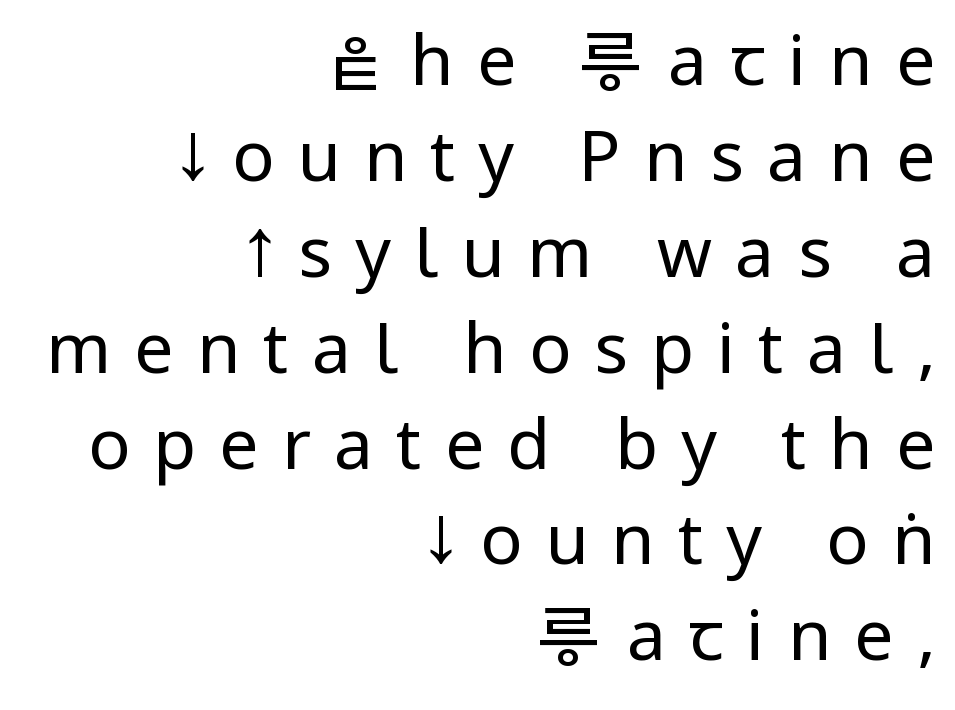
Clear beneath every line of the passage. A typesetter would call this proportional, since set widths differ per character. What's the leading like? Ordinary, nothing unusual. Vertical strokes here are truly vertical.
